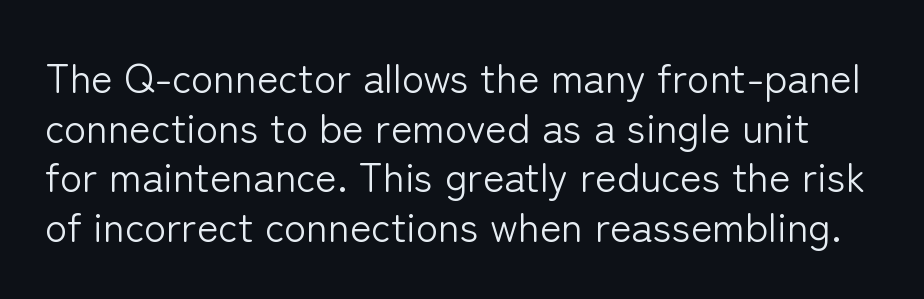
The words here are not underlined. The font sits on the lighter half of the weight spectrum, regular included. Upright lettering throughout. Letterform terminals end flat and unadorned throughout the passage. Note the varied advance widths — an 'i' is clearly narrower than an 'm'.
